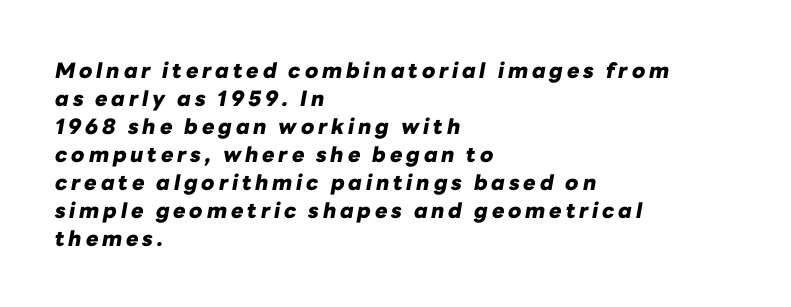
Q: Is the text bold? A: Yes.
Q: Is the text italic (slanted)? A: Yes, it leans right by about 10 degrees.
Q: Is the text underlined? A: No.
Q: How is the paragraph aligned? A: Left-aligned.
Q: Is the spacing between lines tight, normal or loose? A: Normal.
